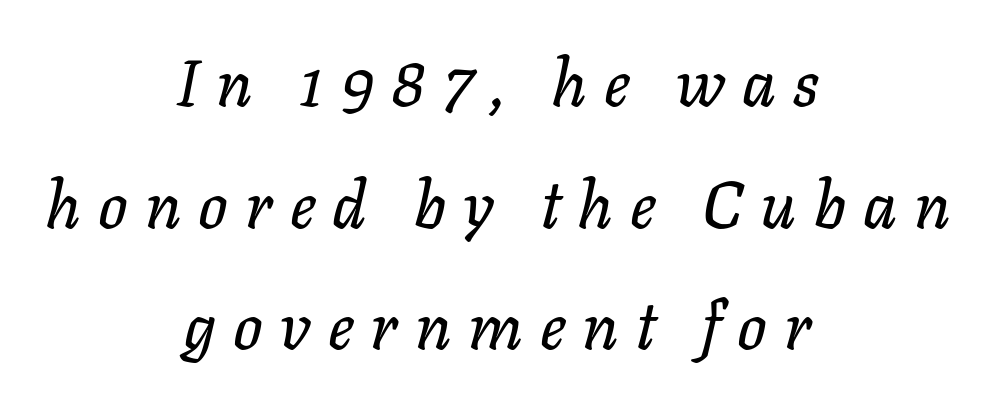
The image shows 65 px text type, italic (leaning right); set centered, line spacing 1.87x, unusually wide letter spacing (+0.26 em), not underlined; low stroke contrast and a medium x-height.
